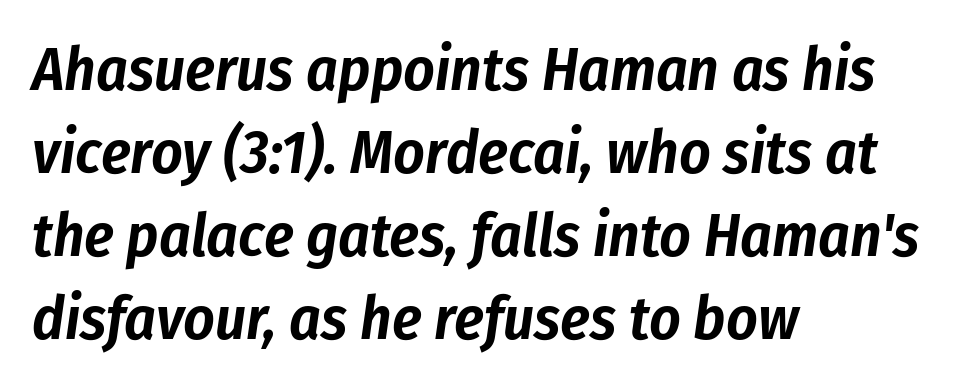
{"italic": "yes", "lean": "right", "slant_degrees": 8, "width": "condensed", "stroke_contrast": "low", "x_height": "medium", "monospaced": "no", "underline": "no", "align": "left", "line_spacing": "normal", "line_spacing_ratio": 1.36, "letter_spacing": "normal", "letter_spacing_em": 0.0, "glyph_px": 61}
